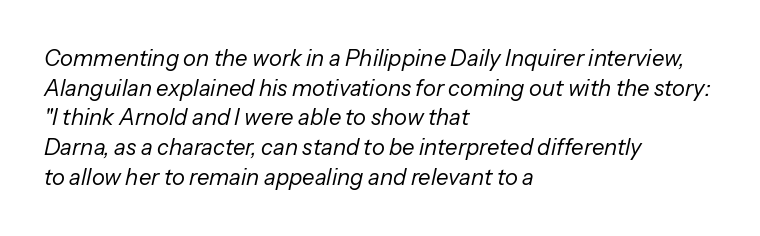
{"italic": "yes", "lean": "right", "slant_degrees": 13, "bold": "no", "underline": "no", "align": "left", "line_spacing": "normal", "line_spacing_ratio": 1.35, "letter_spacing": "normal", "letter_spacing_em": 0.0, "glyph_px": 22}
